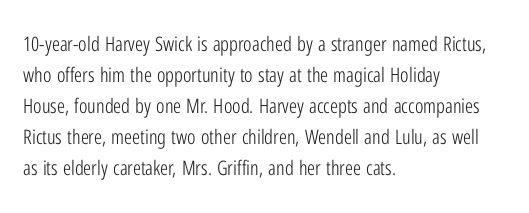
Q: Is the text bold? A: No.
Q: Is the text italic (slanted)? A: No, it is upright.
Q: Is the text underlined? A: No.
Q: How is the paragraph aligned? A: Left-aligned.
Q: Is the spacing between letters normal or unusually wide? A: Normal.
Q: Is the spacing between lines tight, normal or loose? A: Normal.
